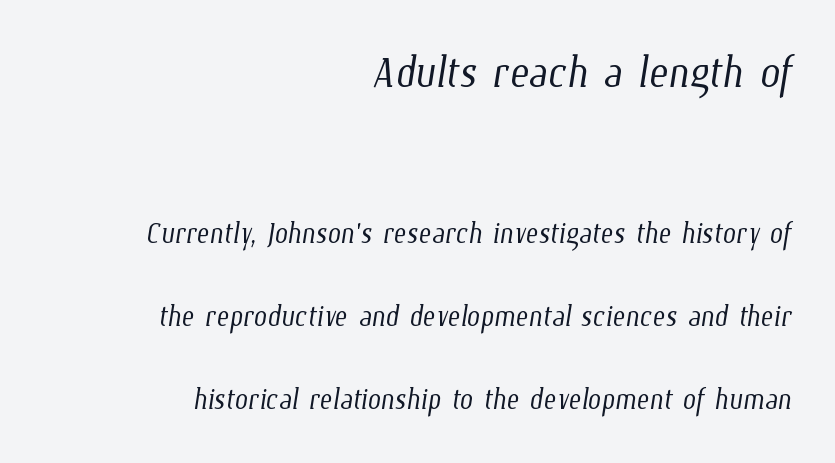
The image shows 57 px light, condensed type; set right-aligned, loose line spacing (2.18x), normal letter spacing, not underlined; the first (top) block is 1.5x larger; low stroke contrast and a medium x-height.
